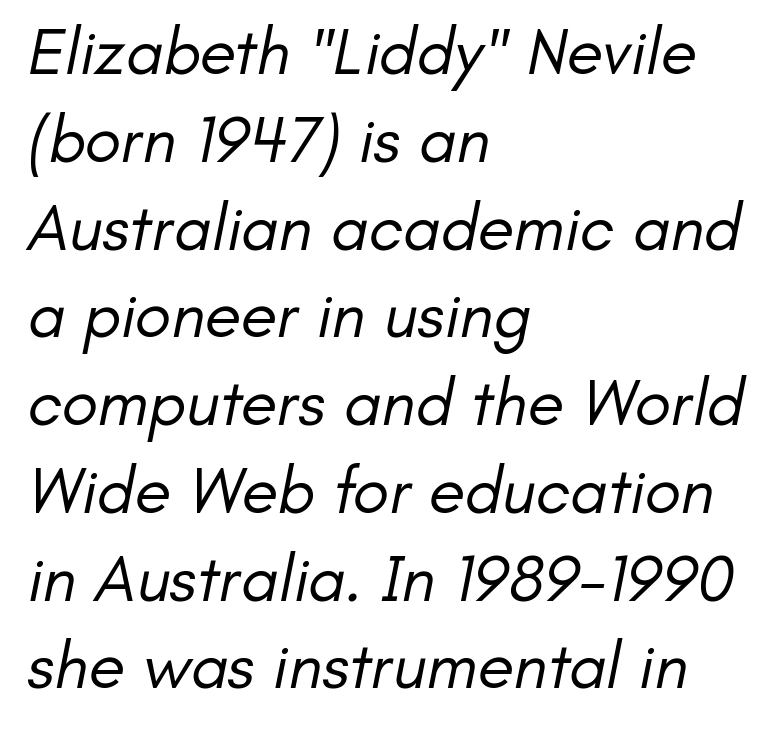
These lines sit exactly where default settings would place them. Decoration check: the copy has no underline. Stems here are at most as thick as an everyday book face. The setting favours the left margin, as ordinary paragraphs usually do. Observe the absence of serifs on each vertical stroke in this sample. Varying glyph widths throughout — classic text-font behaviour.
